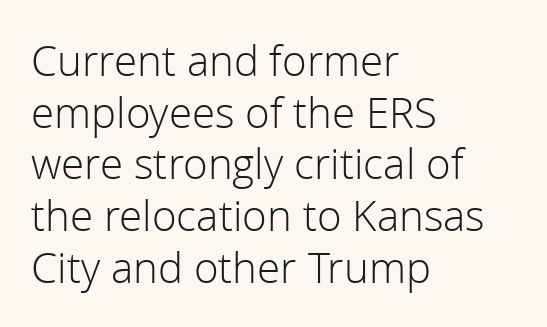
Q: Is the text bold? A: No.
Q: Is the text italic (slanted)? A: No, it is upright.
Q: Is the typeface a serif or a sans-serif typeface? A: Sans-serif.
Q: Is the text underlined? A: No.
Q: How is the paragraph aligned? A: Left-aligned.
Q: Is the spacing between letters normal or unusually wide? A: Normal.
Q: Width (condensed, normal, or wide)? A: Normal.
Q: Stroke contrast? A: Low.
Q: x-height? A: Medium.
Q: Monospaced? A: No.
